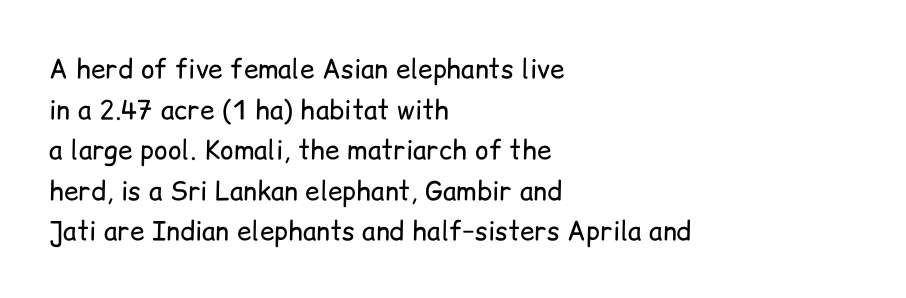
Q: Is the text bold? A: No.
Q: Is the text italic (slanted)? A: No, it is upright.
Q: Is the text underlined? A: No.
Q: How is the paragraph aligned? A: Left-aligned.
Q: Is the spacing between letters normal or unusually wide? A: Normal.
Q: Is the spacing between lines tight, normal or loose? A: Normal.
